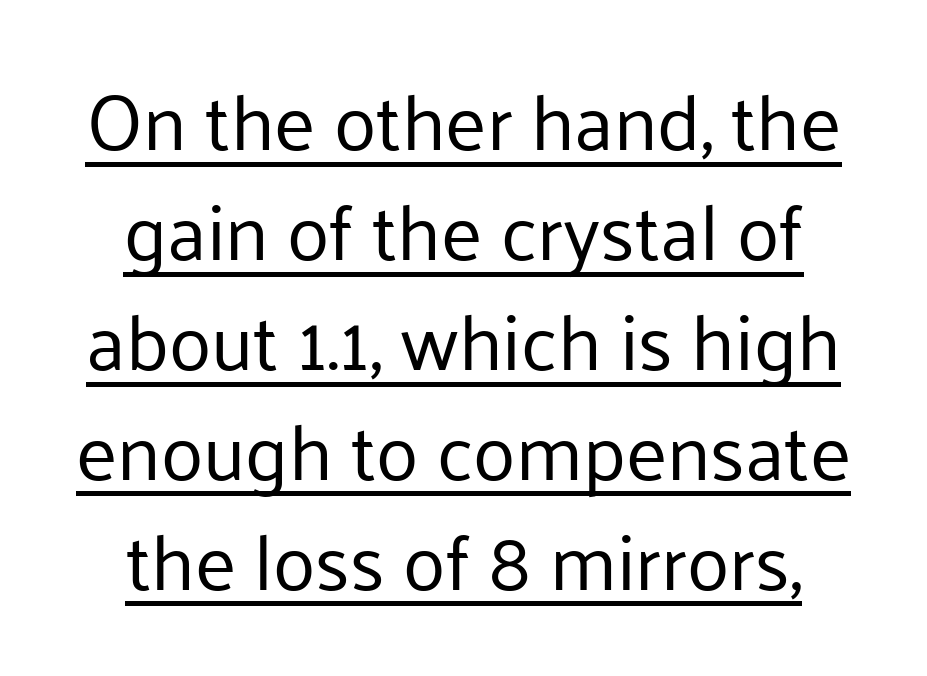
The image shows 78 px regular-weight sans-serif type, upright; set centered, normal line spacing (1.41x), normal letter spacing, underlined; low stroke contrast and a medium x-height.
